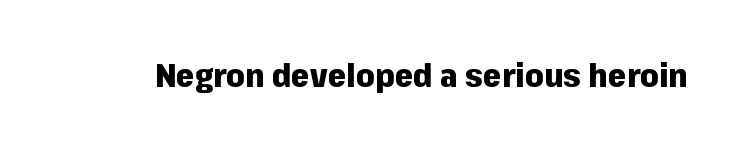
{"serif": "no", "italic": "no", "bold": "yes", "weight": "heavy", "width": "normal", "stroke_contrast": "low", "x_height": "medium", "monospaced": "no", "underline": "no", "letter_spacing": "normal", "letter_spacing_em": 0.0, "glyph_px": 33}
